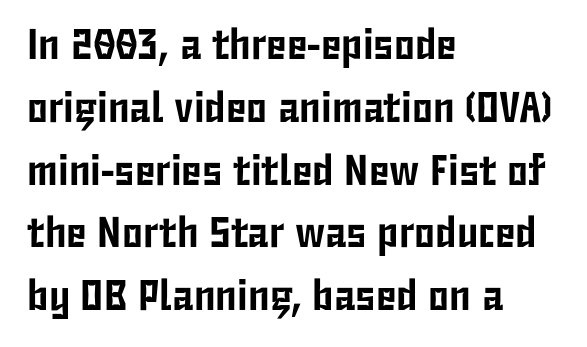
{"serif": "no", "italic": "no", "width": "condensed", "stroke_contrast": "low", "x_height": "medium", "monospaced": "no", "underline": "no", "align": "left", "line_spacing": "normal", "line_spacing_ratio": 1.46, "letter_spacing": "normal", "letter_spacing_em": 0.0, "glyph_px": 43}
